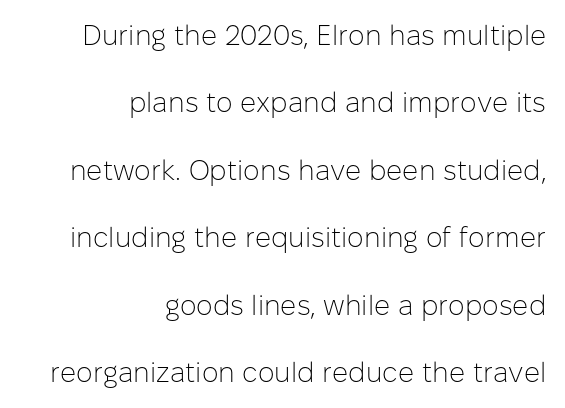
Q: Is the text bold? A: No.
Q: Is the text italic (slanted)? A: No, it is upright.
Q: Is the typeface a serif or a sans-serif typeface? A: Sans-serif.
Q: Is the text underlined? A: No.
Q: How is the paragraph aligned? A: Right-aligned.
Q: Is the spacing between letters normal or unusually wide? A: Normal.
Q: Is the spacing between lines tight, normal or loose? A: Loose.
Q: Width (condensed, normal, or wide)? A: Normal.
Q: Stroke contrast? A: Low.
Q: x-height? A: Medium.
Q: Monospaced? A: No.
